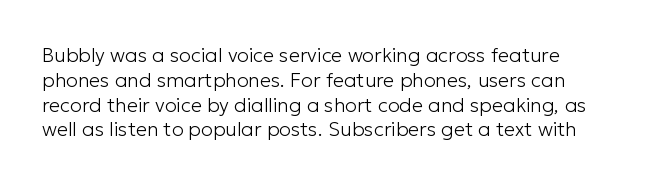
Q: Is the text bold? A: No.
Q: Is the text italic (slanted)? A: No, it is upright.
Q: Is the text underlined? A: No.
Q: Is the spacing between letters normal or unusually wide? A: Normal.
